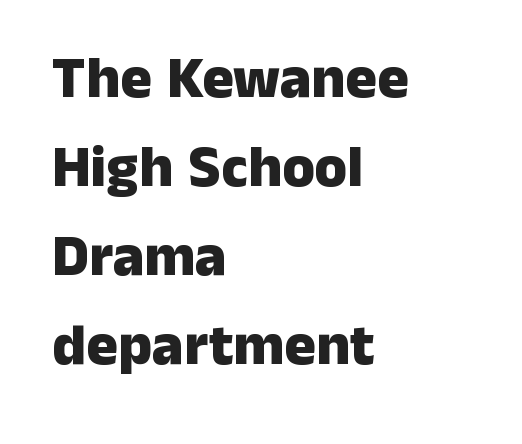
The image shows 59 px heavy sans-serif type, upright; set left-aligned, normal line spacing (1.51x), normal letter spacing, not underlined; low stroke contrast and a medium x-height.
